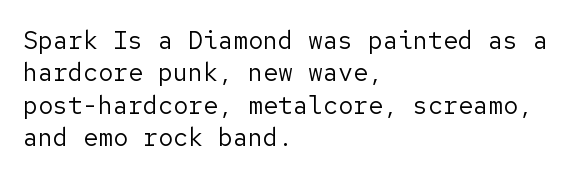
The words here are not underlined. Whoever set this chose a conventional vertical rhythm. Honestly, the letter spacing is just normal — you wouldn't notice it. Tall strokes in this sample are plumb rather than angled. Compared with a centered layout, this one pins lines to the left instead. The weight tops out at a normal text grade.
